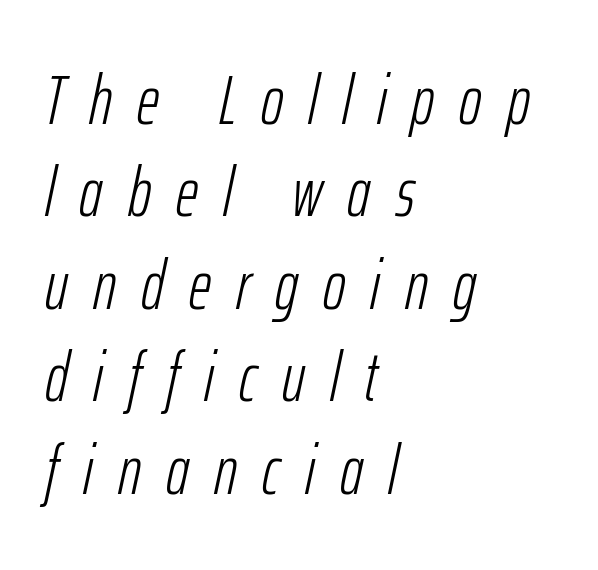
If you measured baseline to baseline, you'd find a middling distance. On a weight scale, this lands at 450 or below. Check under the words: just untouched page. Does extra space separate the letters? Yes, quite a lot of it. You can tell it's italic because the verticals aren't actually vertical.
